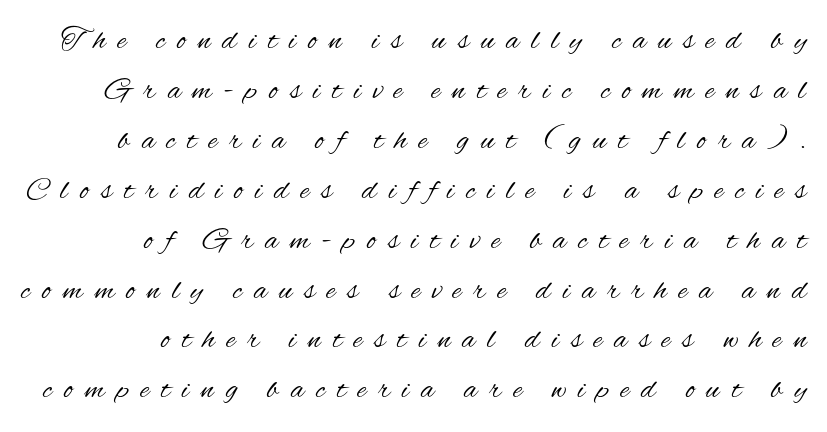
{"serif": "no", "bold": "no", "weight": "regular", "width": "condensed", "stroke_contrast": "medium", "x_height": "small", "monospaced": "no", "underline": "no", "align": "right", "line_spacing": "normal", "line_spacing_ratio": 1.61, "letter_spacing": "wide", "letter_spacing_em": 0.39, "glyph_px": 31}
